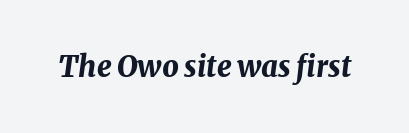
Q: Is the text bold? A: Yes.
Q: Is the text italic (slanted)? A: Yes, it leans right by about 8 degrees.
Q: Is the text underlined? A: No.
Q: Is the spacing between letters normal or unusually wide? A: Normal.
Q: Width (condensed, normal, or wide)? A: Normal.
Q: Stroke contrast? A: Medium.
Q: x-height? A: Medium.
Q: Monospaced? A: No.
